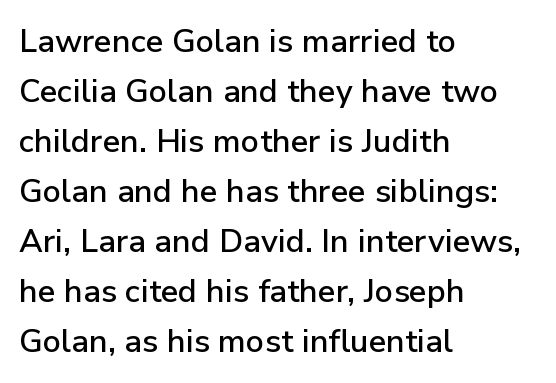
Q: Is the text italic (slanted)? A: No, it is upright.
Q: Is the typeface a serif or a sans-serif typeface? A: Sans-serif.
Q: Is the text underlined? A: No.
Q: How is the paragraph aligned? A: Left-aligned.
Q: Is the spacing between letters normal or unusually wide? A: Normal.
Q: Is the spacing between lines tight, normal or loose? A: Normal.
Q: Width (condensed, normal, or wide)? A: Normal.
Q: Stroke contrast? A: Low.
Q: x-height? A: Medium.
Q: Monospaced? A: No.
